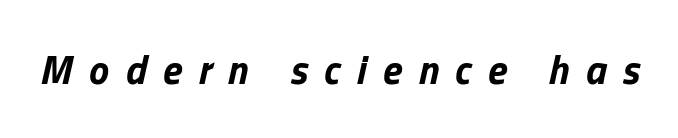
Q: Is the text bold? A: Yes.
Q: Is the text italic (slanted)? A: Yes, it leans right by about 13 degrees.
Q: Is the text underlined? A: No.
Q: Is the spacing between letters normal or unusually wide? A: Unusually wide.
Q: Width (condensed, normal, or wide)? A: Normal.
Q: Stroke contrast? A: Low.
Q: x-height? A: Medium.
Q: Monospaced? A: No.
